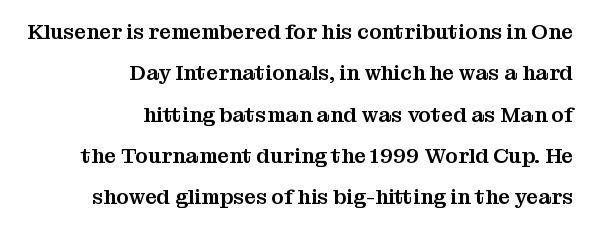
Q: Is the text italic (slanted)? A: No, it is upright.
Q: Is the text underlined? A: No.
Q: How is the paragraph aligned? A: Right-aligned.
Q: Is the spacing between letters normal or unusually wide? A: Normal.
Q: Is the spacing between lines tight, normal or loose? A: Loose.
